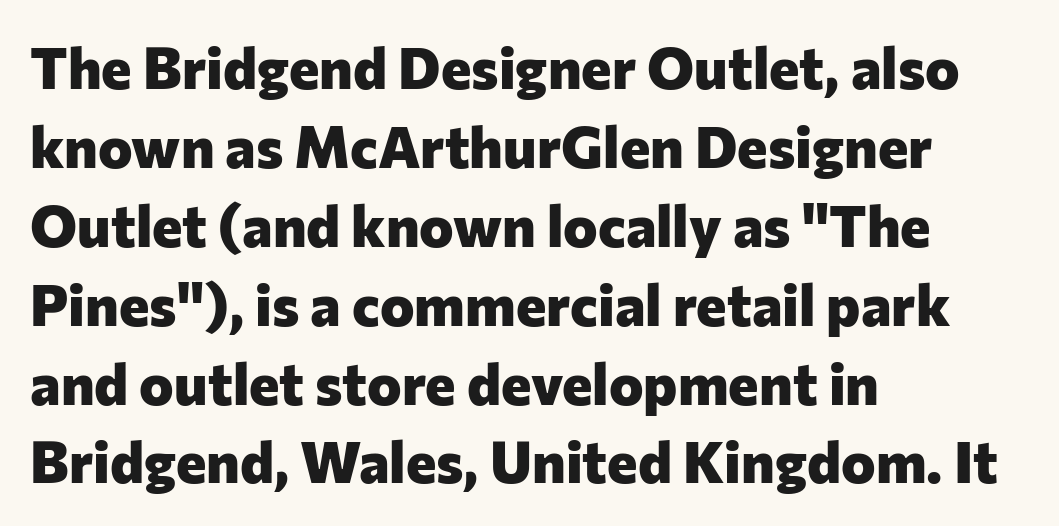
Type style note: lacks serifs. Where is the straight margin? On the left. The strip under each line holds only bare page. The rendering uses natural spacing where letterforms have individual widths. You can tell it's not italic because the verticals are truly vertical.
